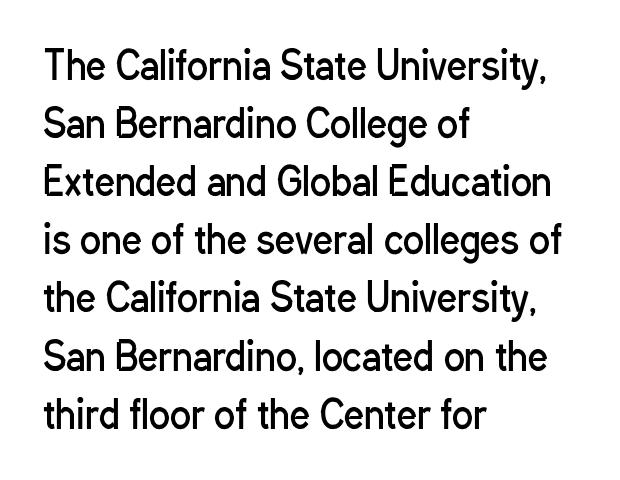
Between one letter and the next there's only the usual sliver of space. The characters are drawn with everyday or finer stroke widths. This sample keeps an unexceptional amount of space between lines. Does the type have serifs? No, each stem ends abruptly. Varying glyph widths throughout — classic text-font behaviour.
